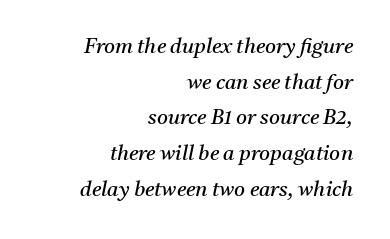
{"italic": "yes", "lean": "right", "slant_degrees": 11, "bold": "no", "underline": "no", "align": "right", "line_spacing": "normal", "line_spacing_ratio": 1.7, "letter_spacing": "normal", "letter_spacing_em": 0.0, "glyph_px": 21}
